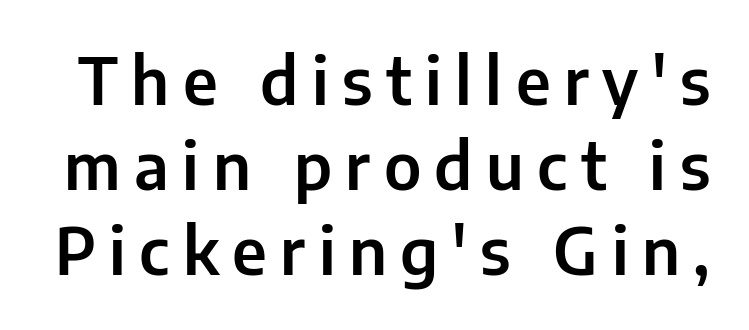
Classification — sans serif. This sample has the flowing, uneven cadence of proportional lettering. Someone cranked the tracking dial way up on this one. What's the leading like? Ordinary, nothing unusual. The letters stand straight up with perfectly vertical stems. The foot of each line stays bare and open.
